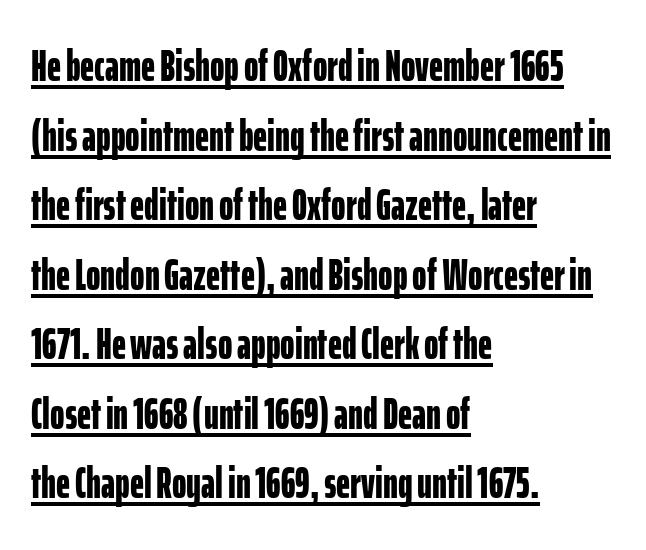
Q: Is the text bold? A: Yes.
Q: Is the text italic (slanted)? A: No, it is upright.
Q: Is the typeface a serif or a sans-serif typeface? A: Sans-serif.
Q: Is the text underlined? A: Yes.
Q: How is the paragraph aligned? A: Left-aligned.
Q: Is the spacing between letters normal or unusually wide? A: Normal.
Q: Is the spacing between lines tight, normal or loose? A: Normal.
Q: Width (condensed, normal, or wide)? A: Condensed.
Q: Stroke contrast? A: Low.
Q: x-height? A: Medium.
Q: Monospaced? A: No.
